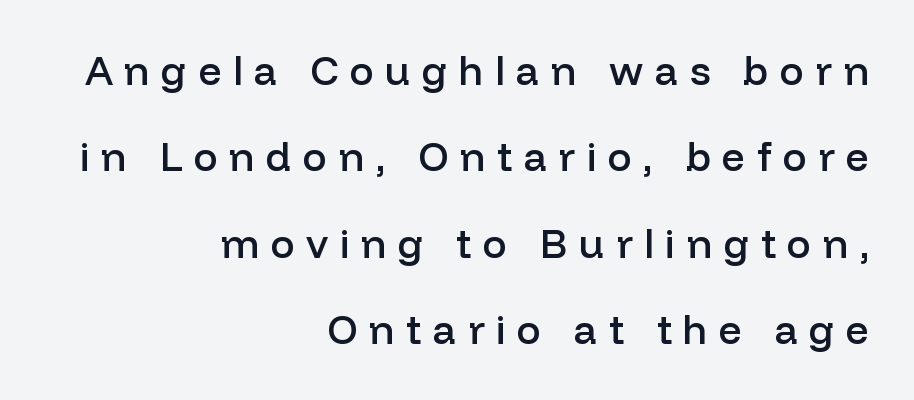
Q: Is the text bold? A: Semi-bold.
Q: Is the text italic (slanted)? A: No, it is upright.
Q: Is the typeface a serif or a sans-serif typeface? A: Sans-serif.
Q: Is the text underlined? A: No.
Q: How is the paragraph aligned? A: Right-aligned.
Q: Is the spacing between letters normal or unusually wide? A: Unusually wide.
Q: Is the spacing between lines tight, normal or loose? A: Loose.
Q: Width (condensed, normal, or wide)? A: Normal.
Q: Stroke contrast? A: Low.
Q: x-height? A: Medium.
Q: Monospaced? A: No.
